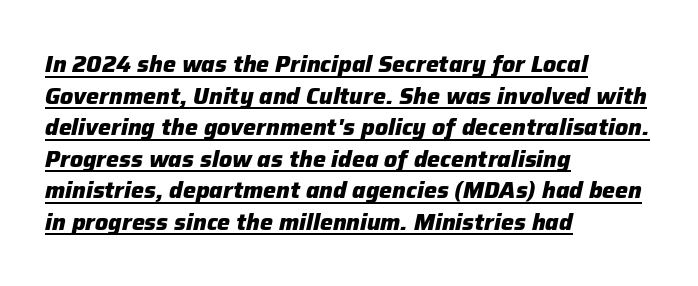
In terms of leading, this rendering sits right in the middle. It's the slanting kind of type. Weight: bold. You can see a thin bar hugging the bottom of the glyphs.
